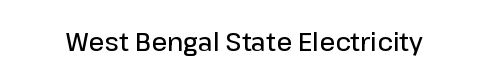
{"italic": "no", "bold": "semi", "underline": "no", "letter_spacing": "normal", "letter_spacing_em": 0.0, "glyph_px": 25}
